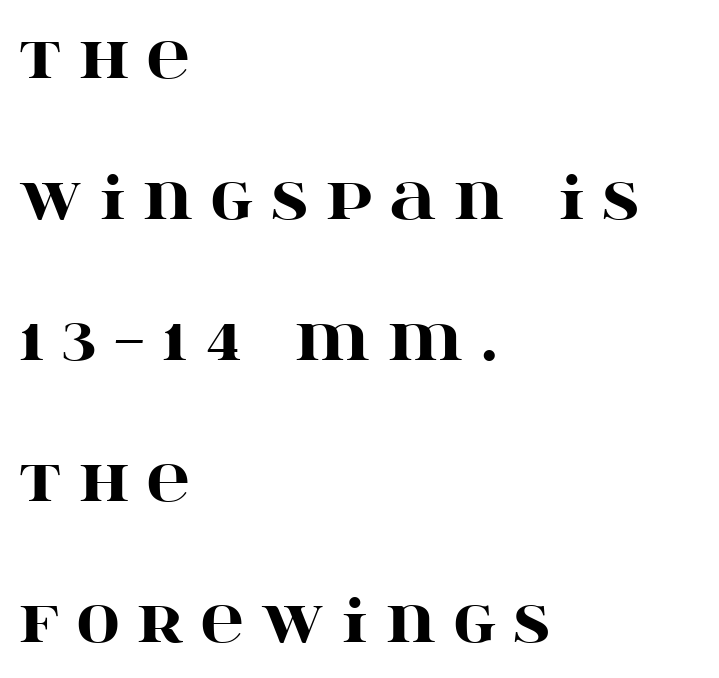
The image shows 59 px heavy, wide serif type, upright; set left-aligned, loose line spacing (2.39x), unusually wide letter spacing (+0.3 em), not underlined; high stroke contrast and a large x-height.
